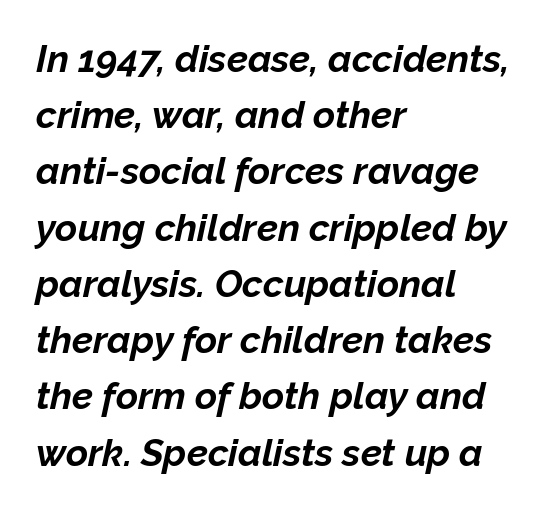
Characters follow at the spacing the type designer built in. The glyphs are unaccompanied by any horizontal stroke below them. Each line starts at the same left margin while the right side varies. Notice how descenders clear the ascenders below comfortably — that's standard leading.
